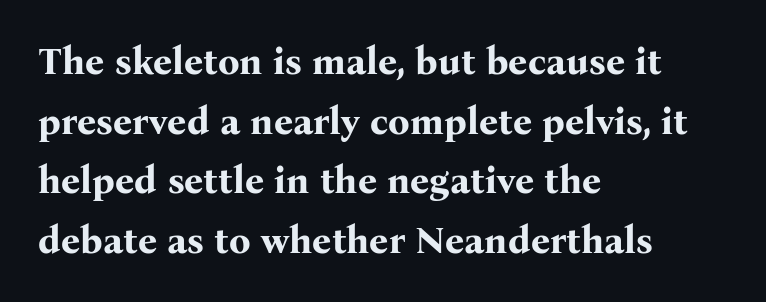
{"serif": "yes", "italic": "no", "bold": "yes", "weight": "bold", "width": "normal", "stroke_contrast": "medium", "x_height": "medium", "monospaced": "no", "underline": "no", "align": "left", "line_spacing": "normal", "line_spacing_ratio": 1.57, "letter_spacing": "normal", "letter_spacing_em": 0.0, "glyph_px": 38}
